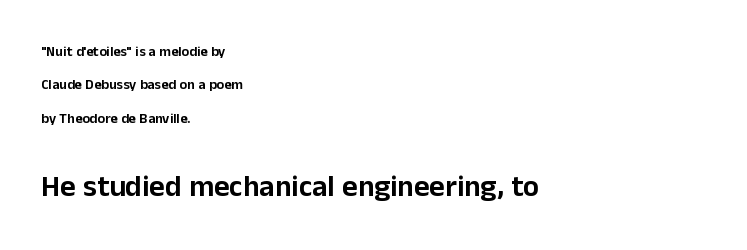
The image shows 30 px sans-serif type, upright; set left-aligned, loose line spacing (2.38x), normal letter spacing, not underlined; the second (bottom) block is 2.14x larger; low stroke contrast and a medium x-height.
